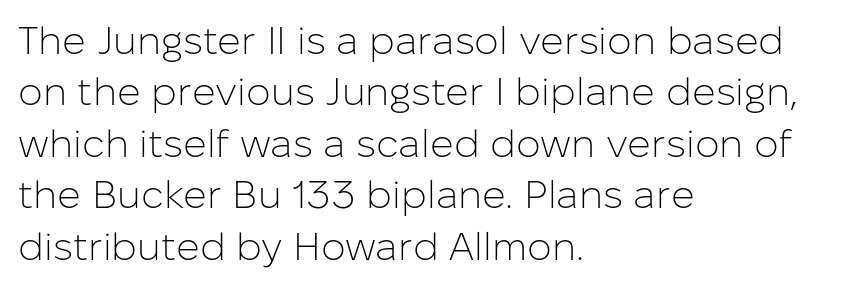
{"serif": "no", "italic": "no", "bold": "no", "weight": "light", "width": "normal", "stroke_contrast": "low", "x_height": "medium", "monospaced": "no", "underline": "no", "align": "left", "line_spacing": "normal", "line_spacing_ratio": 1.32, "letter_spacing": "normal", "letter_spacing_em": 0.0, "glyph_px": 39}
